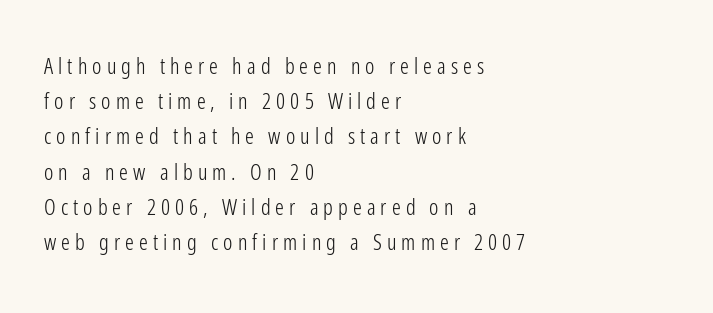
The leading is moderate, giving the passage an even texture. Letters have the restrained weight of plain body copy at most. A classic flush-left, rag-right setting is used for this passage. Anything drawn beneath the words? Only blank space. If you drew a line through each stem, it would be perfectly vertical. What stands out about the letter spacing? Its width — letters are far apart.
